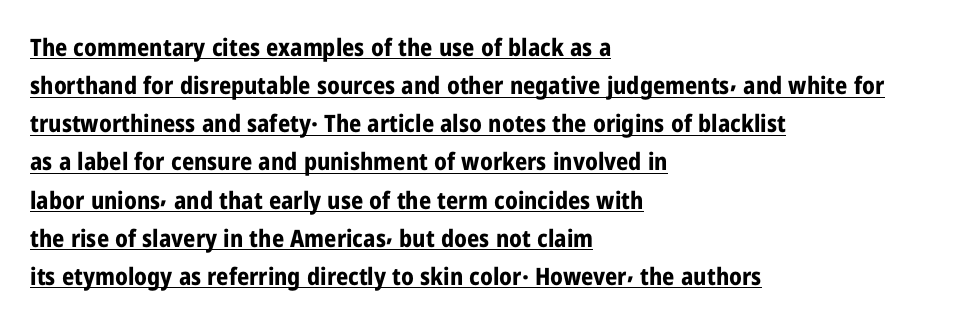
Q: Is the text bold? A: Yes.
Q: Is the text italic (slanted)? A: No, it is upright.
Q: Is the text underlined? A: Yes.
Q: How is the paragraph aligned? A: Left-aligned.
Q: Is the spacing between letters normal or unusually wide? A: Normal.
Q: Is the spacing between lines tight, normal or loose? A: Normal.
